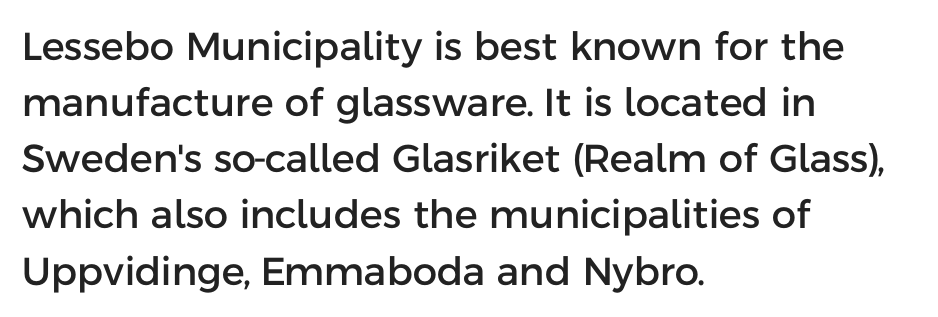
{"serif": "no", "italic": "no", "width": "normal", "stroke_contrast": "low", "x_height": "medium", "monospaced": "no", "underline": "no", "align": "left", "line_spacing": "normal", "line_spacing_ratio": 1.44, "letter_spacing": "normal", "letter_spacing_em": 0.0, "glyph_px": 39}
